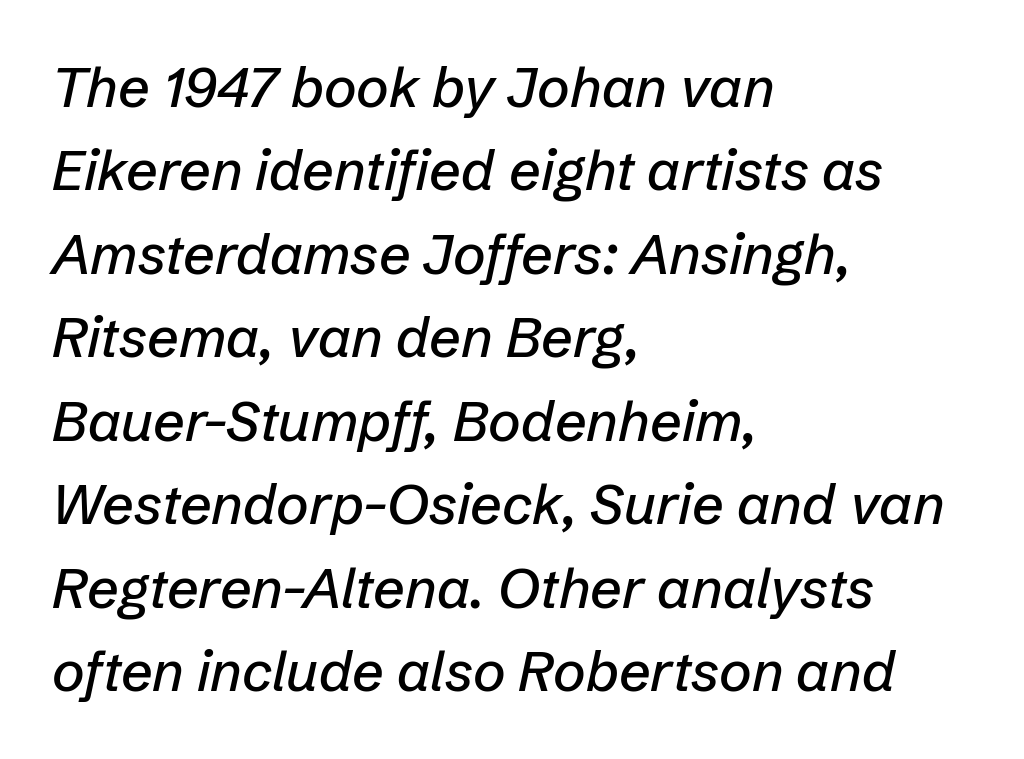
Q: Is the text italic (slanted)? A: Yes, it leans right by about 12 degrees.
Q: Is the text underlined? A: No.
Q: How is the paragraph aligned? A: Left-aligned.
Q: Is the spacing between letters normal or unusually wide? A: Normal.
Q: Is the spacing between lines tight, normal or loose? A: Normal.
Q: Width (condensed, normal, or wide)? A: Normal.
Q: Stroke contrast? A: Low.
Q: x-height? A: Medium.
Q: Monospaced? A: No.
